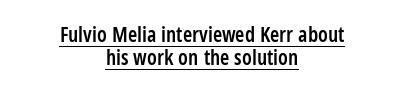
Q: Is the text bold? A: Semi-bold.
Q: Is the text italic (slanted)? A: No, it is upright.
Q: Is the text underlined? A: Yes.
Q: How is the paragraph aligned? A: Centered.
Q: Is the spacing between letters normal or unusually wide? A: Normal.
Q: Is the spacing between lines tight, normal or loose? A: Tight.
